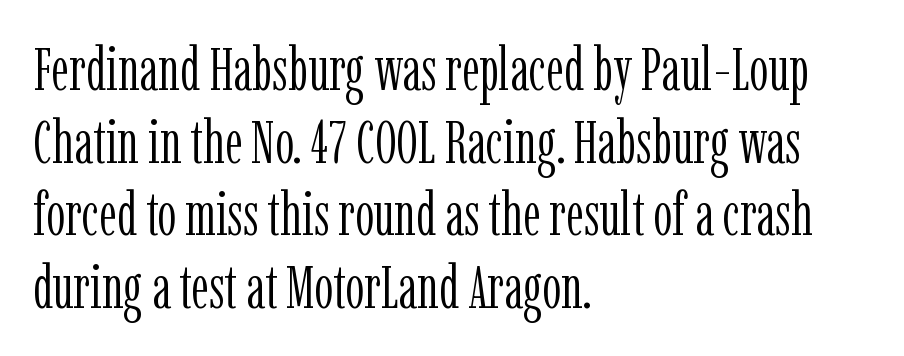
Q: Is the text bold? A: No.
Q: Is the text italic (slanted)? A: No, it is upright.
Q: Is the typeface a serif or a sans-serif typeface? A: Serif.
Q: Is the text underlined? A: No.
Q: How is the paragraph aligned? A: Left-aligned.
Q: Is the spacing between letters normal or unusually wide? A: Normal.
Q: Width (condensed, normal, or wide)? A: Condensed.
Q: Stroke contrast? A: Low.
Q: x-height? A: Medium.
Q: Monospaced? A: No.
